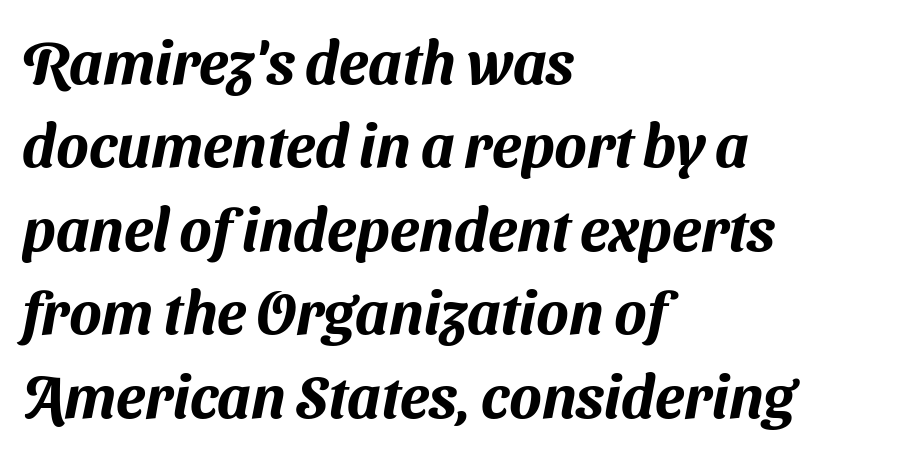
The image shows 60 px sans-serif type; set left-aligned, normal line spacing (1.39x), normal letter spacing, not underlined; medium stroke contrast and a medium x-height.
